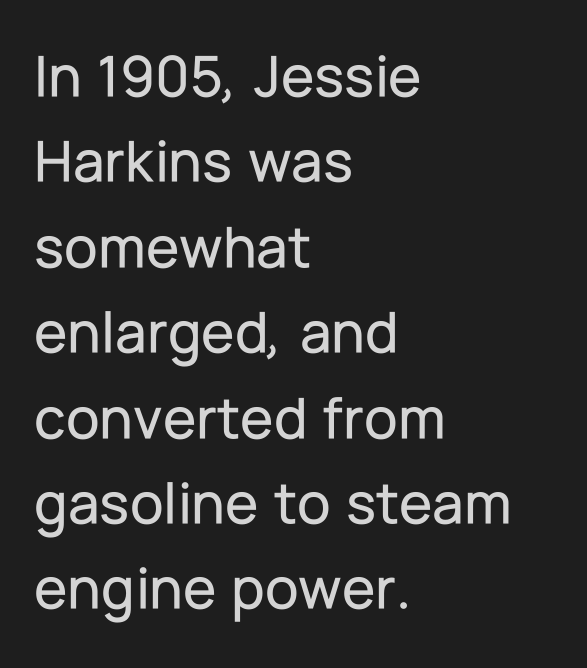
{"serif": "no", "italic": "no", "width": "normal", "stroke_contrast": "low", "x_height": "medium", "monospaced": "no", "underline": "no", "align": "left", "line_spacing": "normal", "line_spacing_ratio": 1.4, "letter_spacing": "normal", "letter_spacing_em": 0.0, "glyph_px": 61}
